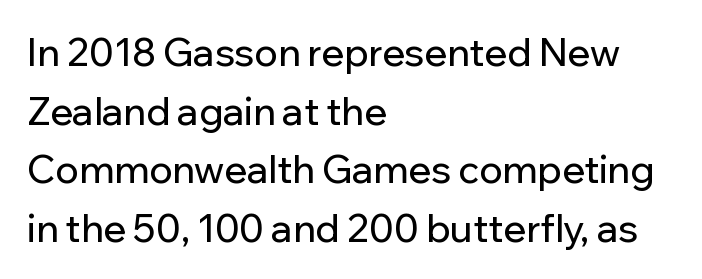
Q: Is the text italic (slanted)? A: No, it is upright.
Q: Is the typeface a serif or a sans-serif typeface? A: Sans-serif.
Q: Is the text underlined? A: No.
Q: How is the paragraph aligned? A: Left-aligned.
Q: Is the spacing between letters normal or unusually wide? A: Normal.
Q: Is the spacing between lines tight, normal or loose? A: Normal.
Q: Width (condensed, normal, or wide)? A: Normal.
Q: Stroke contrast? A: Low.
Q: x-height? A: Medium.
Q: Monospaced? A: No.
